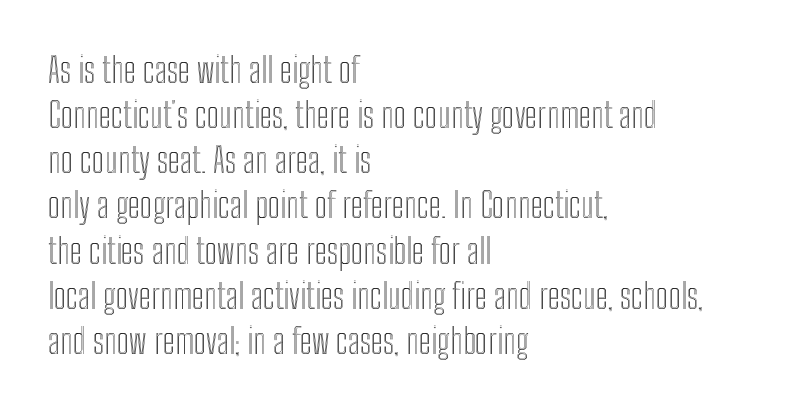
The image shows 35 px condensed type, upright; set left-aligned, normal line spacing (1.29x), normal letter spacing, not underlined; a medium x-height.
